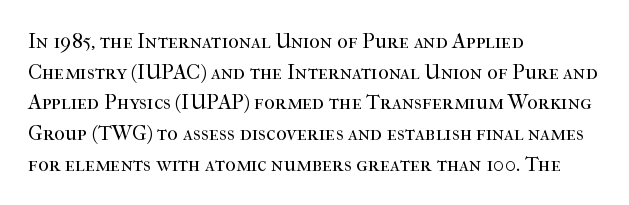
Q: Is the text bold? A: No.
Q: Is the text italic (slanted)? A: No, it is upright.
Q: Is the text underlined? A: No.
Q: How is the paragraph aligned? A: Left-aligned.
Q: Is the spacing between letters normal or unusually wide? A: Normal.
Q: Is the spacing between lines tight, normal or loose? A: Normal.
